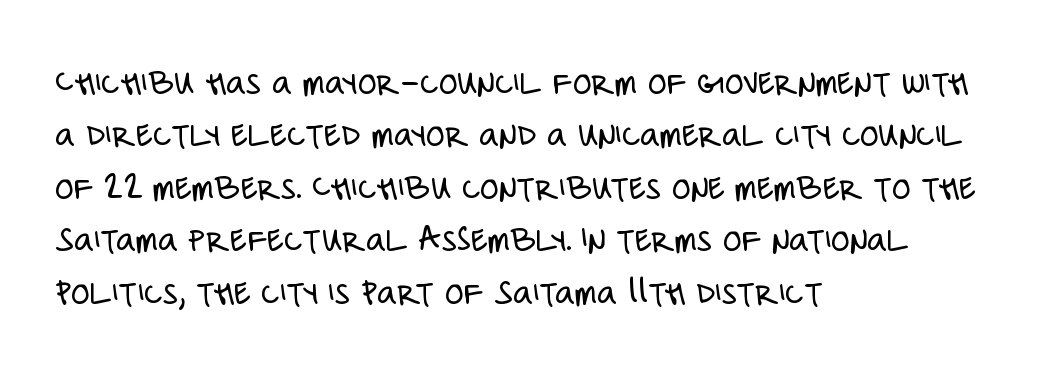
Q: Is the text bold? A: No.
Q: Is the text italic (slanted)? A: No, it is upright.
Q: Is the typeface a serif or a sans-serif typeface? A: Sans-serif.
Q: Is the text underlined? A: No.
Q: How is the paragraph aligned? A: Left-aligned.
Q: Is the spacing between letters normal or unusually wide? A: Normal.
Q: Is the spacing between lines tight, normal or loose? A: Normal.
Q: Width (condensed, normal, or wide)? A: Condensed.
Q: Stroke contrast? A: Low.
Q: x-height? A: Large.
Q: Monospaced? A: No.
